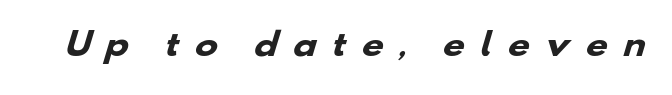
The image shows 31 px heavy, wide sans-serif type; set unusually wide letter spacing (+0.46 em), not underlined; low stroke contrast and a small x-height.
